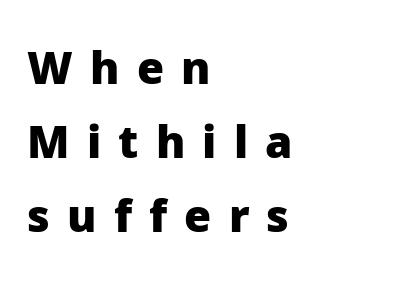
{"serif": "no", "italic": "no", "bold": "yes", "weight": "heavy", "width": "normal", "stroke_contrast": "low", "x_height": "medium", "monospaced": "no", "underline": "no", "align": "left", "line_spacing": "normal", "line_spacing_ratio": 1.68, "letter_spacing": "wide", "letter_spacing_em": 0.39, "glyph_px": 44}
